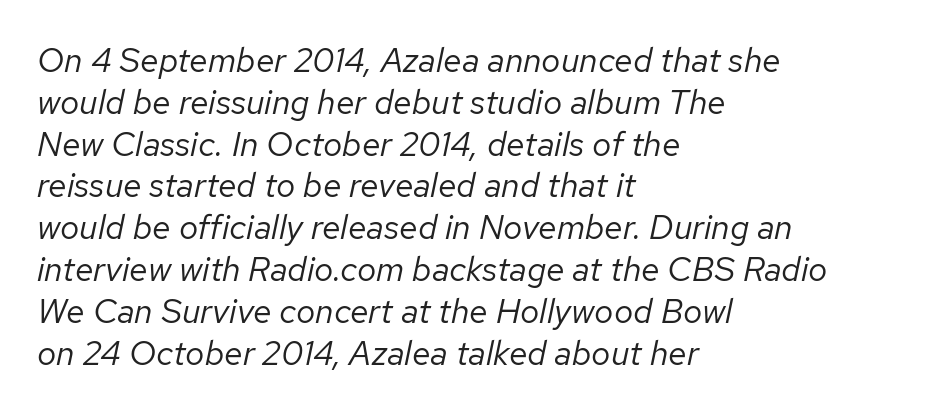
{"italic": "yes", "lean": "right", "slant_degrees": 12, "bold": "no", "weight": "regular", "width": "normal", "stroke_contrast": "low", "x_height": "medium", "monospaced": "no", "underline": "no", "align": "left", "line_spacing_ratio": 1.23, "letter_spacing": "normal", "letter_spacing_em": 0.0, "glyph_px": 34}
